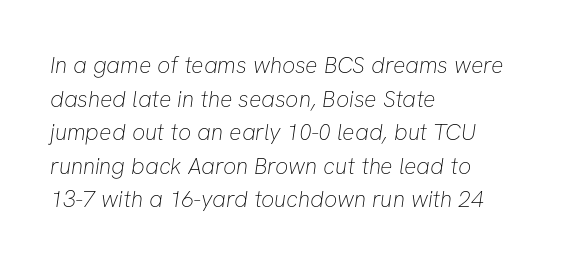
The cut favours lightness, reaching ordinary text weight at its darkest. The specimen omits any rule beneath the text block's lines. Alignment: flush left. This sample keeps an unexceptional amount of space between lines. Words appear dense and cohesive because spacing is normal.
